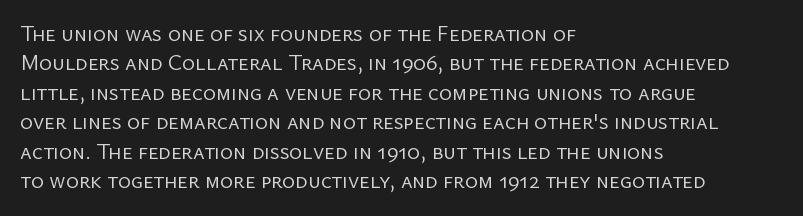
Bare-footed words on every line. Every stem runs plumb, perpendicular to the baseline. The typesetting does not lean heavy: it is not bold. Tracking value appears to be zero — textbook default spacing. The vertical gap from one line to the next is medium.
